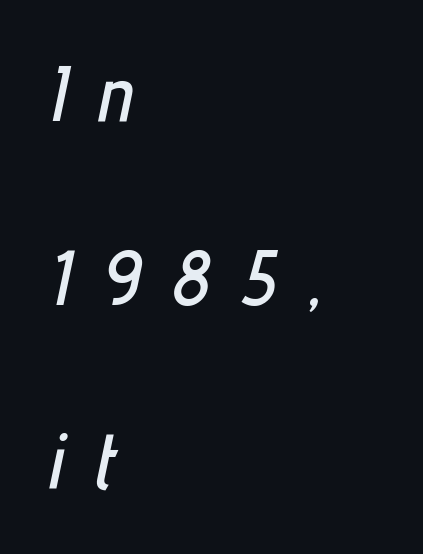
Italic? Definitely — the glyphs are oblique. Is the block centered? No — it sits flush against the left margin. There is plenty of visible air inserted between adjacent glyphs. You could not count columns in this text — the font is proportionally spaced. A typesetter would call this leading open, well beyond the default. Glance below the letters and you will spot only blank space.
